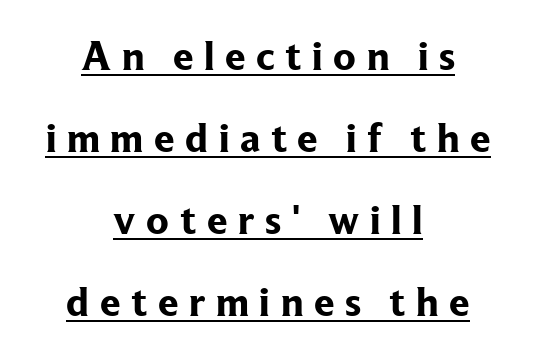
Q: Is the text bold? A: Yes.
Q: Is the text italic (slanted)? A: No, it is upright.
Q: Is the typeface a serif or a sans-serif typeface? A: Serif.
Q: Is the text underlined? A: Yes.
Q: How is the paragraph aligned? A: Centered.
Q: Is the spacing between letters normal or unusually wide? A: Unusually wide.
Q: Is the spacing between lines tight, normal or loose? A: Loose.
Q: Width (condensed, normal, or wide)? A: Normal.
Q: Stroke contrast? A: Low.
Q: x-height? A: Medium.
Q: Monospaced? A: No.
